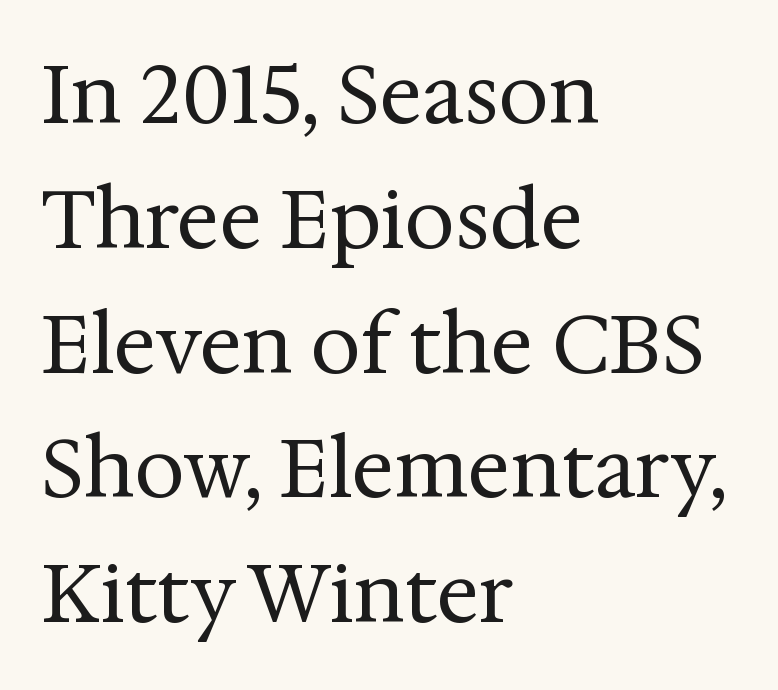
Q: Is the text bold? A: No.
Q: Is the text italic (slanted)? A: No, it is upright.
Q: Is the typeface a serif or a sans-serif typeface? A: Serif.
Q: Is the text underlined? A: No.
Q: How is the paragraph aligned? A: Left-aligned.
Q: Is the spacing between letters normal or unusually wide? A: Normal.
Q: Is the spacing between lines tight, normal or loose? A: Normal.
Q: Width (condensed, normal, or wide)? A: Normal.
Q: Stroke contrast? A: Medium.
Q: x-height? A: Medium.
Q: Monospaced? A: No.
